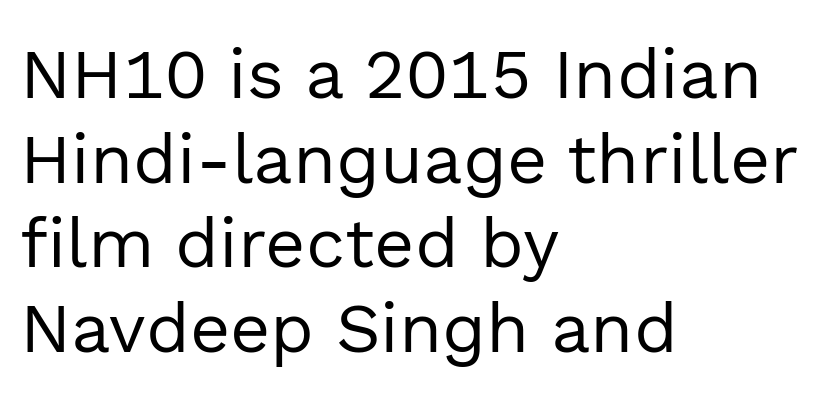
{"serif": "no", "italic": "no", "bold": "no", "weight": "regular", "width": "normal", "x_height": "medium", "monospaced": "no", "underline": "no", "align": "left", "line_spacing_ratio": 1.21, "letter_spacing": "normal", "letter_spacing_em": 0.0, "glyph_px": 70}
